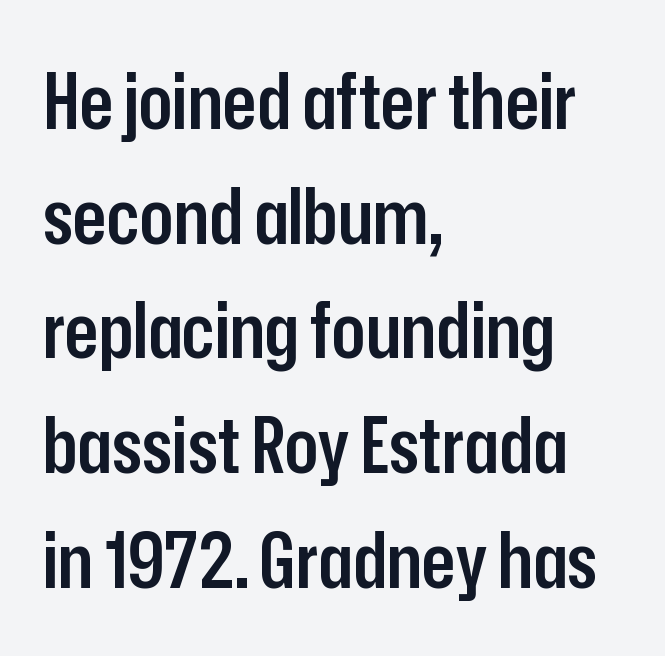
Q: Is the text bold? A: Semi-bold.
Q: Is the text italic (slanted)? A: No, it is upright.
Q: Is the typeface a serif or a sans-serif typeface? A: Sans-serif.
Q: Is the text underlined? A: No.
Q: How is the paragraph aligned? A: Left-aligned.
Q: Is the spacing between letters normal or unusually wide? A: Normal.
Q: Is the spacing between lines tight, normal or loose? A: Normal.
Q: Width (condensed, normal, or wide)? A: Condensed.
Q: Stroke contrast? A: Low.
Q: x-height? A: Medium.
Q: Monospaced? A: No.
